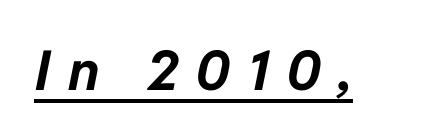
{"italic": "yes", "lean": "right", "slant_degrees": 11, "bold": "yes", "weight": "bold", "width": "normal", "stroke_contrast": "low", "x_height": "medium", "monospaced": "no", "underline": "yes", "letter_spacing": "wide", "letter_spacing_em": 0.3, "glyph_px": 55}
